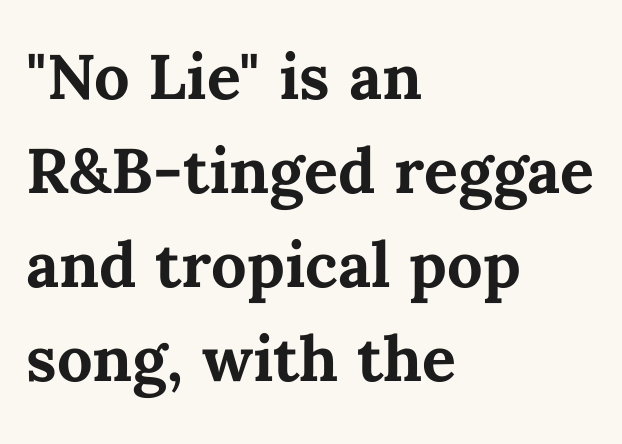
Q: Is the text bold? A: Yes.
Q: Is the text italic (slanted)? A: No, it is upright.
Q: Is the text underlined? A: No.
Q: How is the paragraph aligned? A: Left-aligned.
Q: Is the spacing between letters normal or unusually wide? A: Normal.
Q: Is the spacing between lines tight, normal or loose? A: Normal.
Q: Width (condensed, normal, or wide)? A: Normal.
Q: Stroke contrast? A: Medium.
Q: x-height? A: Medium.
Q: Monospaced? A: No.
